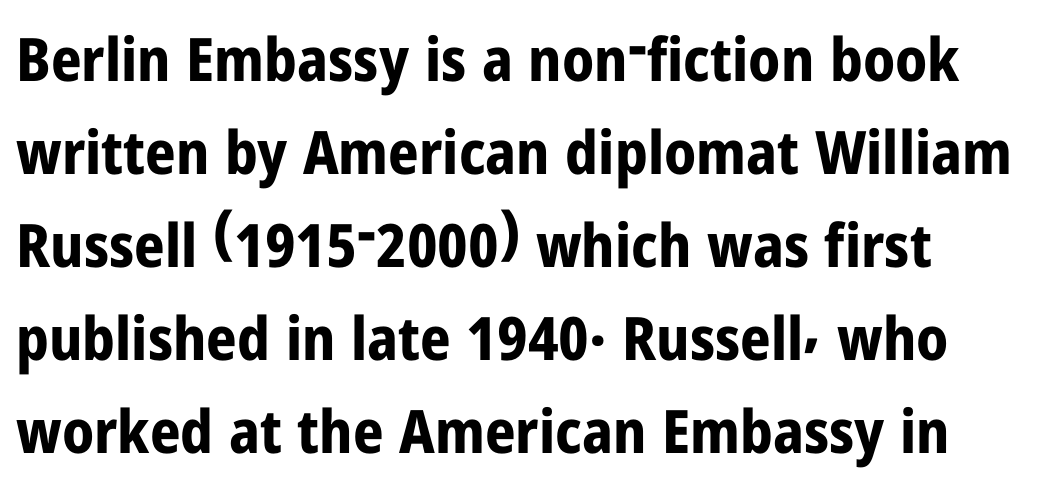
The image shows 60 px bold, condensed sans-serif type, upright; set left-aligned, normal line spacing (1.55x), normal letter spacing, not underlined; low stroke contrast and a medium x-height.
